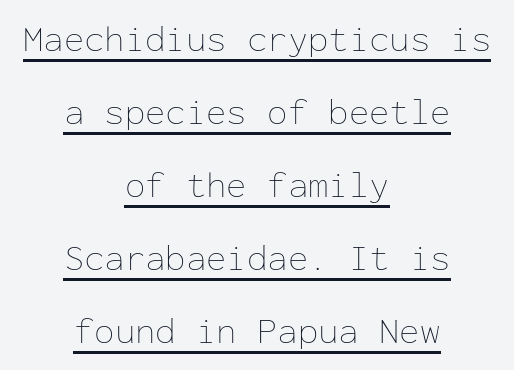
Q: Is the text bold? A: No.
Q: Is the text italic (slanted)? A: No, it is upright.
Q: Is the text underlined? A: Yes.
Q: How is the paragraph aligned? A: Centered.
Q: Is the spacing between letters normal or unusually wide? A: Normal.
Q: Is the spacing between lines tight, normal or loose? A: Loose.
Q: Width (condensed, normal, or wide)? A: Normal.
Q: Stroke contrast? A: Low.
Q: x-height? A: Medium.
Q: Monospaced? A: Yes.
